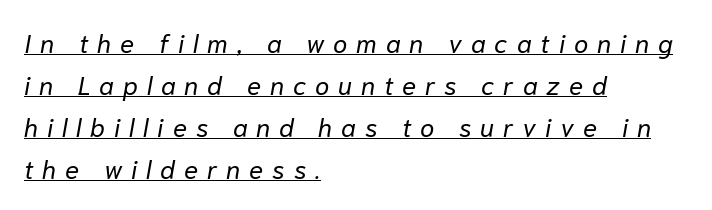
{"italic": "yes", "lean": "right", "slant_degrees": 10, "bold": "no", "underline": "yes", "align": "left", "line_spacing": "normal", "line_spacing_ratio": 1.62, "letter_spacing": "wide", "letter_spacing_em": 0.34, "glyph_px": 26}
